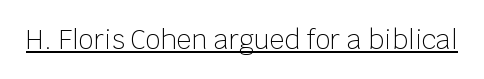
Short note: letters normally spaced. Is this a heavy cut? Hardly; it is regular or lighter. This sample uses an upright cut, with every glyph sitting square on the baseline. Is there an underline? Yes — a line sits under the letters.
